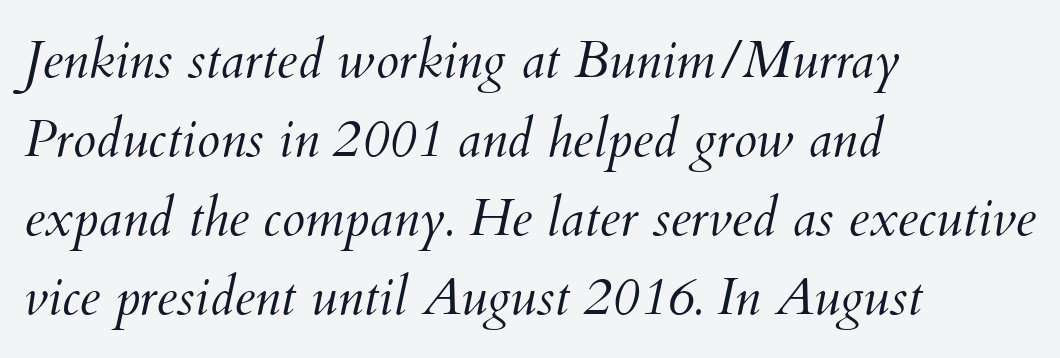
{"italic": "yes", "lean": "right", "slant_degrees": 12, "bold": "no", "weight": "light", "width": "normal", "stroke_contrast": "medium", "x_height": "small", "monospaced": "no", "underline": "no", "align": "left", "line_spacing": "normal", "line_spacing_ratio": 1.49, "letter_spacing": "normal", "letter_spacing_em": 0.0, "glyph_px": 53}
